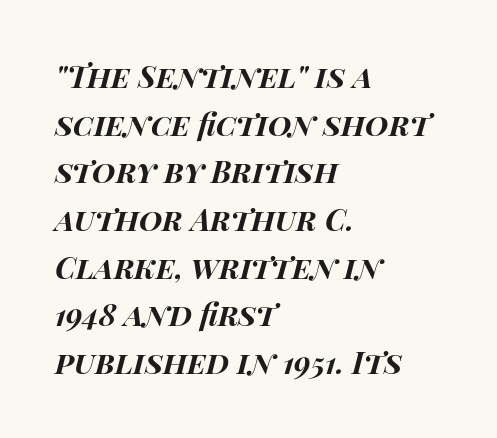
The image shows 30 px bold, wide type, italic (leaning right); set left-aligned, normal line spacing (1.59x), normal letter spacing, not underlined; high stroke contrast and a large x-height.
